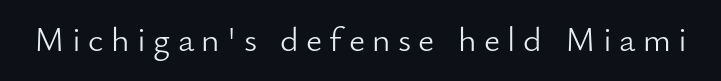
Each row of text sits above clean, open space. The rendering inserts visible extra space after every character. Stroke terminals: plain, sans-serif. Character widths vary here, with narrow letters taking less room than wide ones.
